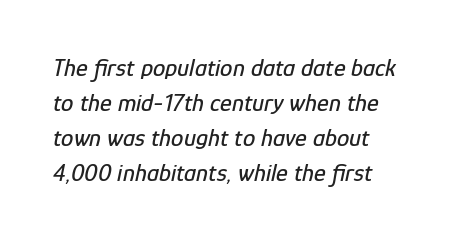
{"italic": "yes", "lean": "right", "slant_degrees": 12, "underline": "no", "align": "left", "line_spacing": "normal", "line_spacing_ratio": 1.4, "letter_spacing": "normal", "letter_spacing_em": 0.0, "glyph_px": 25}
